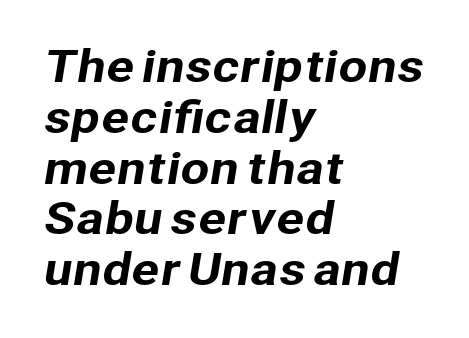
The image shows 42 px sans-serif type; set left-aligned, line spacing 1.21x, normal letter spacing, not underlined; low stroke contrast and a medium x-height.
